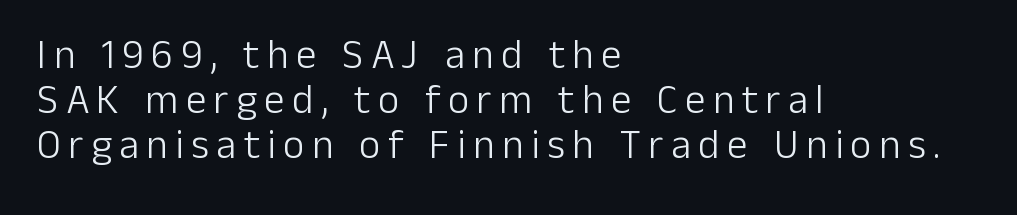
The font's upright variant was chosen for this text. Leading: reduced. Do the characters align in a grid? No, the font is proportional. Ink coverage per letter is moderate at most. Glance below the letters and you will spot only blank space. No feet cap the strokes, marking this as sans-serif type.
